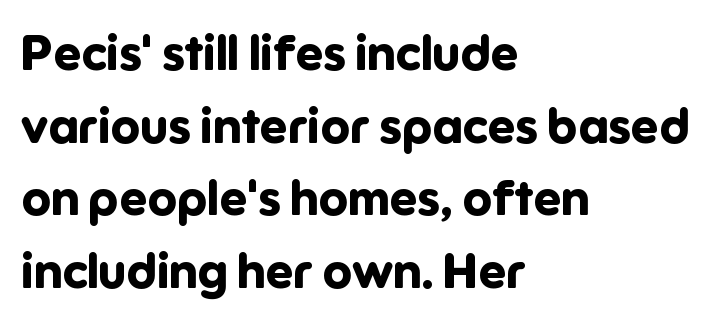
Successive baselines arrive at the customary interval. Has an underline been added? It has not. Examine the stroke ends and you'll find no serifs. Is this a fixed-width face? No — the glyphs have proportional, varying widths. The type is set solid horizontally, with unmodified tracking. Posture: straight, roman, zero tilt.
